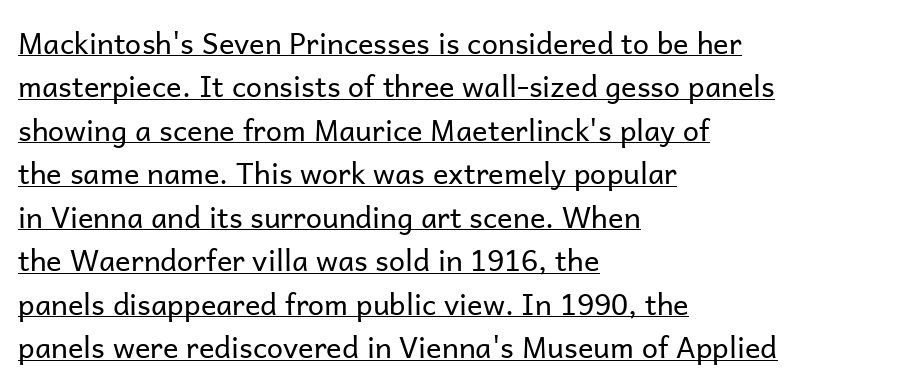
{"serif": "no", "italic": "no", "bold": "no", "weight": "regular", "width": "normal", "stroke_contrast": "low", "x_height": "medium", "monospaced": "no", "underline": "yes", "align": "left", "line_spacing": "normal", "line_spacing_ratio": 1.5, "letter_spacing": "normal", "letter_spacing_em": 0.0, "glyph_px": 29}
